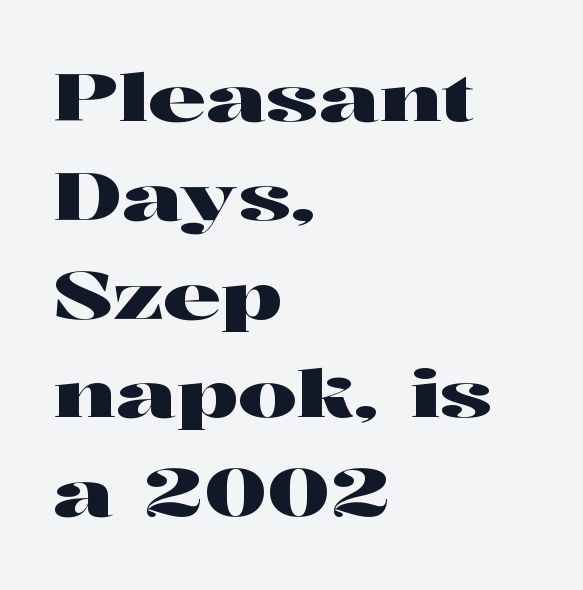
The image shows 65 px wide serif type, upright; set left-aligned, normal line spacing (1.52x), normal letter spacing, not underlined; high stroke contrast and a medium x-height.
